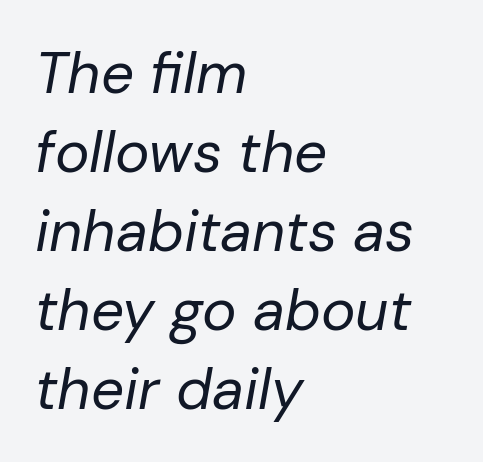
The image shows 58 px regular-weight type, italic (leaning right); set left-aligned, normal line spacing (1.36x), normal letter spacing, not underlined; low stroke contrast and a medium x-height.
